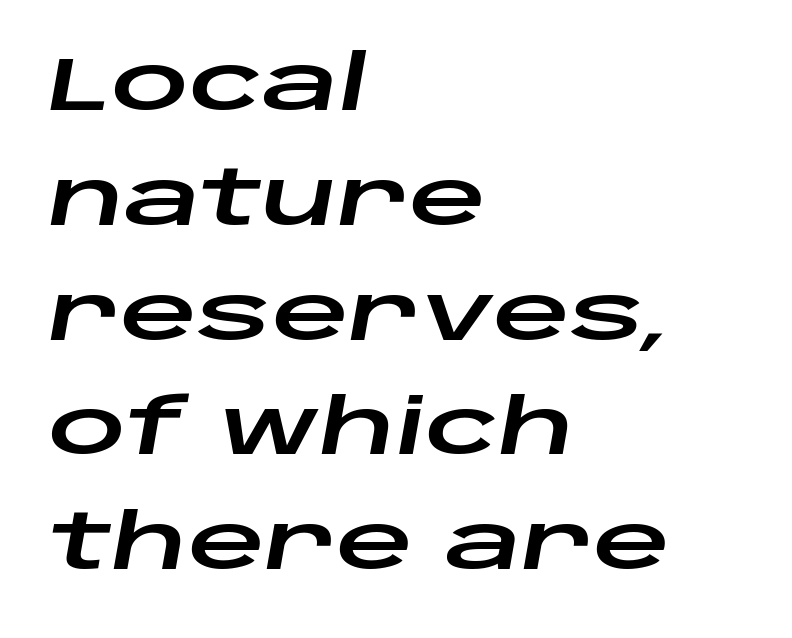
Compared with typical body copy, the letter spacing here is the same. A normal amount of white space separates one row of letters from the next. The lines in this sample share a left origin and differ only in where they stop. Honestly, there is no underline to notice here at all. Spacing verdict: proportional, widths tailored to each character.
